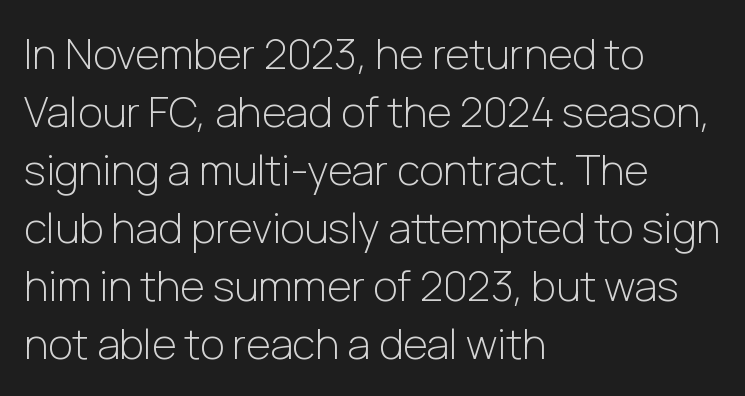
The image shows 42 px light sans-serif type, upright; set left-aligned, normal line spacing (1.38x), normal letter spacing, not underlined; low stroke contrast and a medium x-height.
